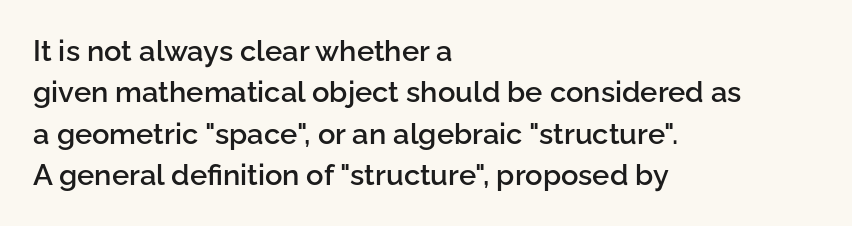
Q: Is the text bold? A: Semi-bold.
Q: Is the text italic (slanted)? A: No, it is upright.
Q: Is the typeface a serif or a sans-serif typeface? A: Sans-serif.
Q: Is the text underlined? A: No.
Q: How is the paragraph aligned? A: Left-aligned.
Q: Is the spacing between letters normal or unusually wide? A: Normal.
Q: Is the spacing between lines tight, normal or loose? A: Normal.
Q: Width (condensed, normal, or wide)? A: Normal.
Q: Stroke contrast? A: Low.
Q: x-height? A: Medium.
Q: Monospaced? A: No.
